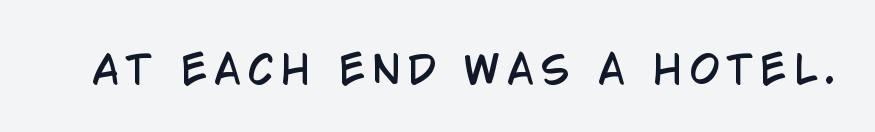
The typeface chosen for these lines omits serifs. Just letters on the line, the space beneath them empty. Each letter keeps its own natural width here, so spacing adapts to shape. Tracking value appears strongly positive — letters spread wide. Every stem runs plumb, perpendicular to the baseline.
